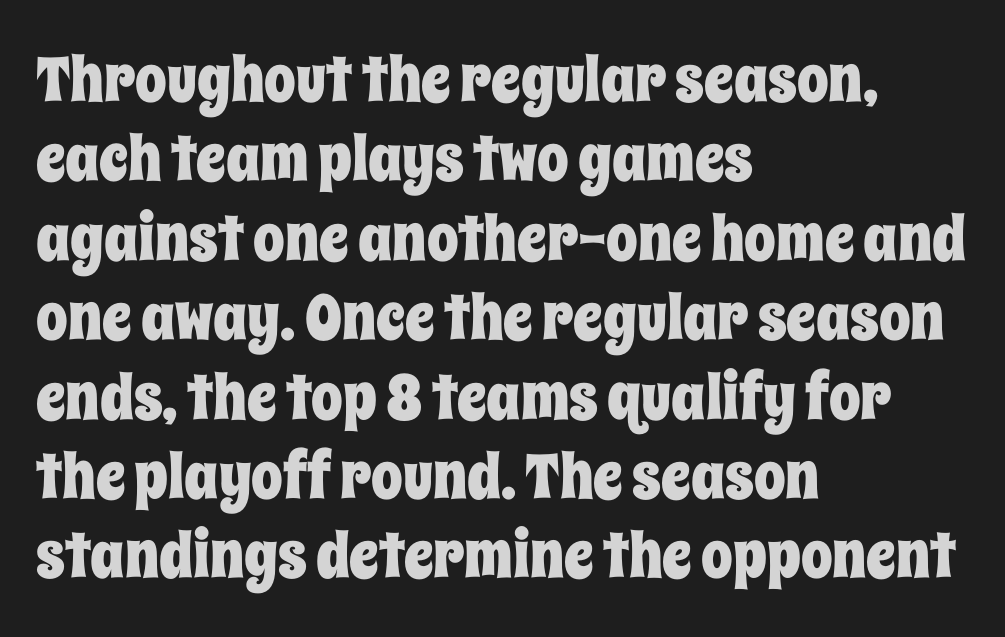
{"italic": "no", "width": "condensed", "stroke_contrast": "low", "x_height": "large", "monospaced": "no", "underline": "no", "align": "left", "line_spacing": "normal", "line_spacing_ratio": 1.26, "letter_spacing": "normal", "letter_spacing_em": 0.0, "glyph_px": 63}
